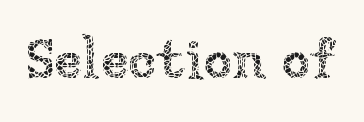
The image shows 57 px thin type, upright; set normal letter spacing, not underlined; low stroke contrast and a medium x-height.
